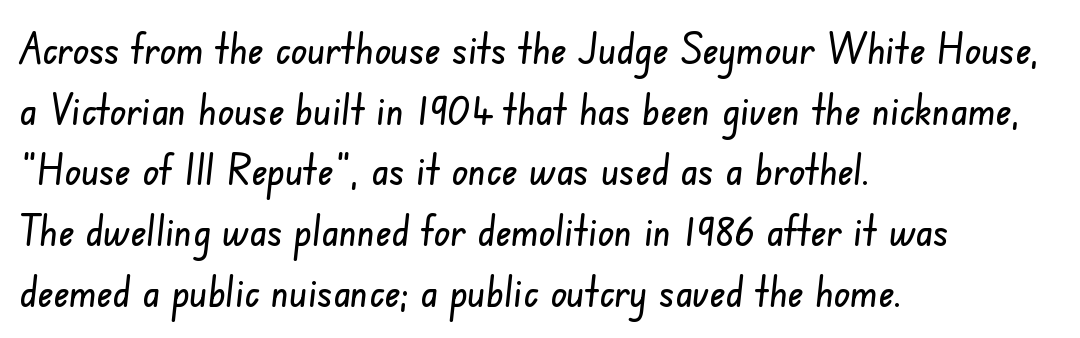
The image shows 43 px condensed sans-serif type; set left-aligned, normal line spacing (1.41x), normal letter spacing, not underlined; low stroke contrast and a small x-height.
